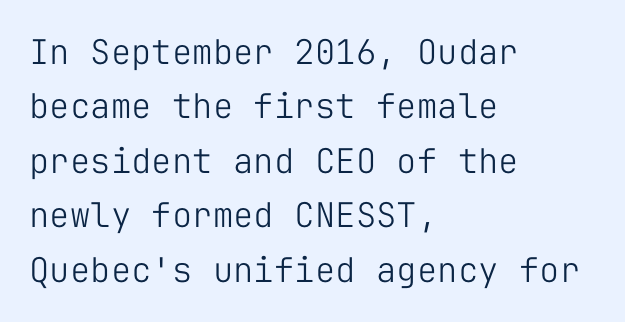
The image shows 34 px light sans-serif type, upright, monospaced; set left-aligned, normal line spacing (1.6x), normal letter spacing, not underlined; low stroke contrast and a medium x-height.
